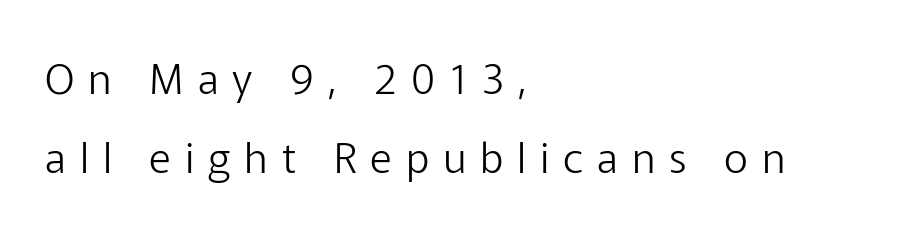
{"serif": "no", "italic": "no", "bold": "no", "weight": "light", "width": "normal", "stroke_contrast": "low", "x_height": "medium", "monospaced": "no", "underline": "no", "align": "left", "line_spacing_ratio": 1.88, "letter_spacing": "wide", "letter_spacing_em": 0.33, "glyph_px": 42}
